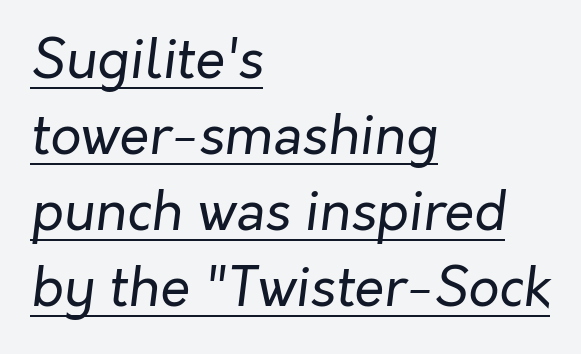
{"italic": "yes", "lean": "right", "slant_degrees": 7, "bold": "no", "weight": "regular", "width": "normal", "stroke_contrast": "low", "x_height": "medium", "monospaced": "no", "underline": "yes", "align": "left", "line_spacing": "normal", "line_spacing_ratio": 1.41, "letter_spacing": "normal", "letter_spacing_em": 0.0, "glyph_px": 54}
